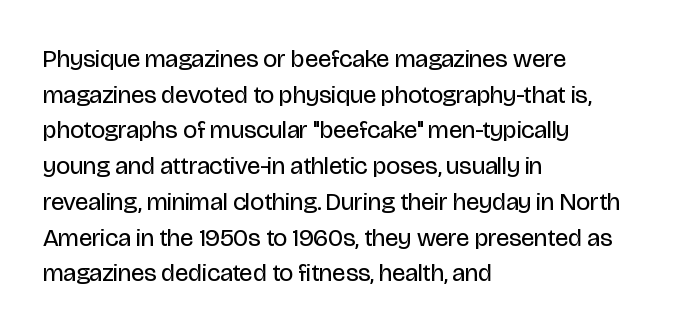
Q: Is the text bold? A: No.
Q: Is the text italic (slanted)? A: No, it is upright.
Q: Is the text underlined? A: No.
Q: How is the paragraph aligned? A: Left-aligned.
Q: Is the spacing between letters normal or unusually wide? A: Normal.
Q: Is the spacing between lines tight, normal or loose? A: Normal.
